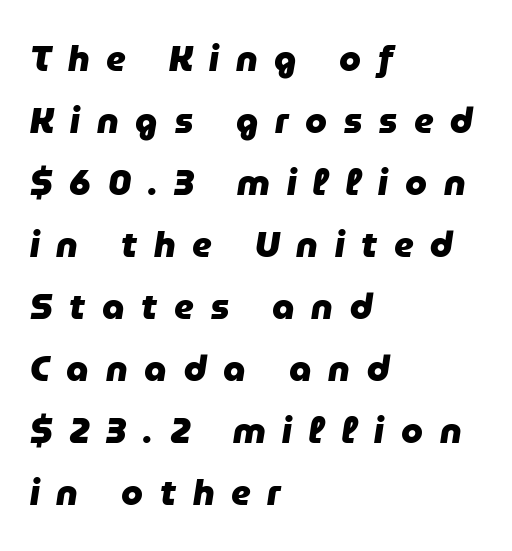
Where is the straight margin? On the left. Underlining? Definitely not there. Tracking value appears strongly positive — letters spread wide. Proportional: the letters do not fall into vertical columns. The lettering tilts uniformly, giving the passage an italic look. These words are printed bold, with thick strokes throughout.
